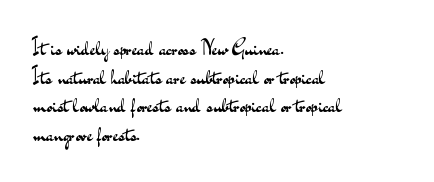
Line beginnings align vertically; line endings do not. Whoever set this chose a conventional vertical rhythm. Stroke mass is kept to a normal reading level or below. Nobody touched the tracking dial on this one.
